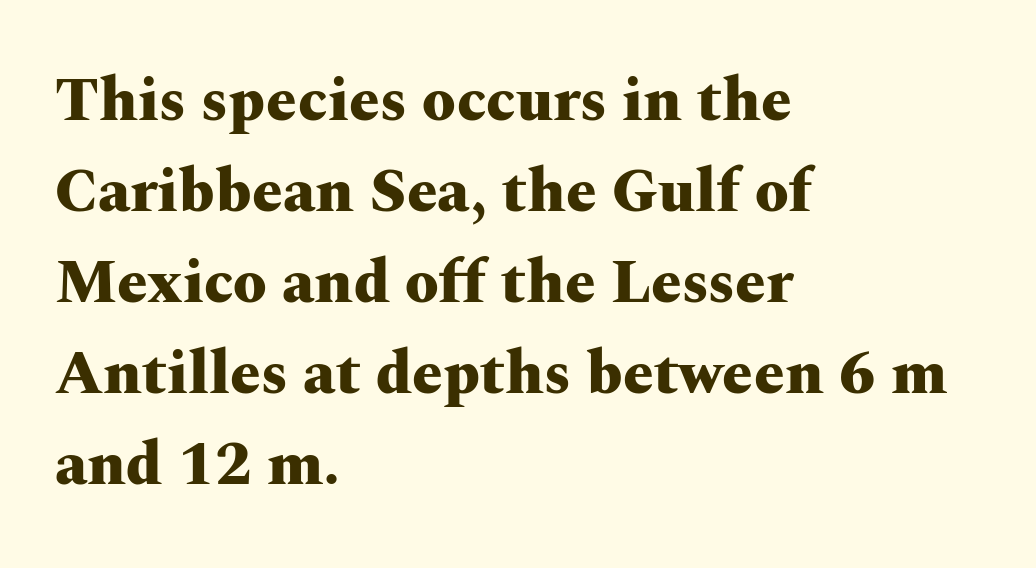
Characters remain perfectly vertical along every line. Does the weight exceed regular? Yes, all the way to bold. To sum up the face: it has serifs. The strip under each line holds only bare page.
